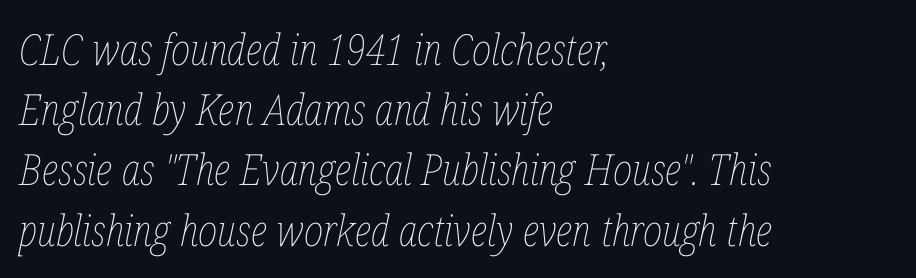
Q: Is the text bold? A: No.
Q: Is the text italic (slanted)? A: Yes, it leans right by about 12 degrees.
Q: Is the text underlined? A: No.
Q: How is the paragraph aligned? A: Left-aligned.
Q: Is the spacing between letters normal or unusually wide? A: Normal.
Q: Is the spacing between lines tight, normal or loose? A: Normal.
Q: Width (condensed, normal, or wide)? A: Condensed.
Q: Stroke contrast? A: Low.
Q: x-height? A: Medium.
Q: Monospaced? A: No.
